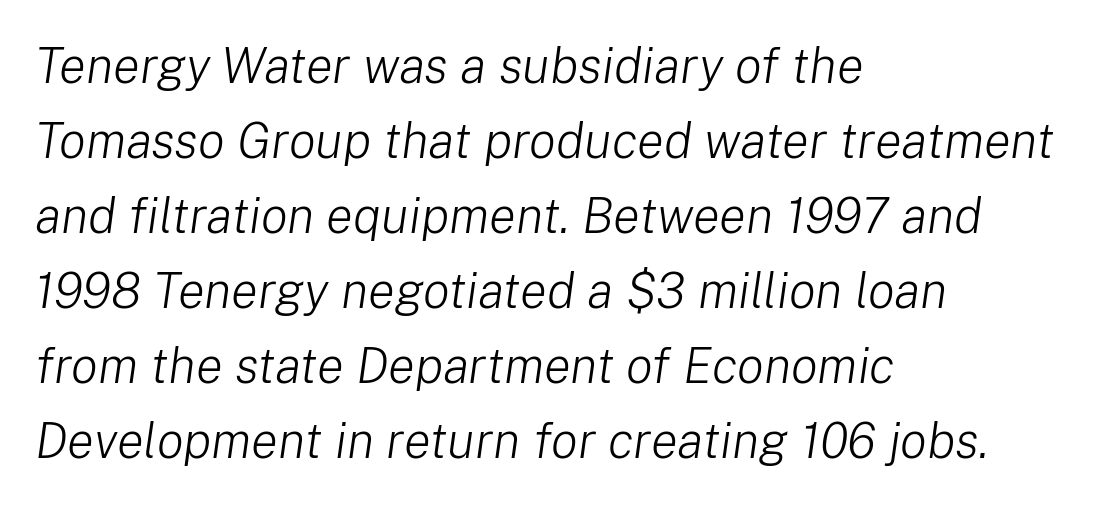
The image shows 50 px light type, italic (leaning right); set left-aligned, normal line spacing (1.5x), normal letter spacing, not underlined; low stroke contrast and a medium x-height.
